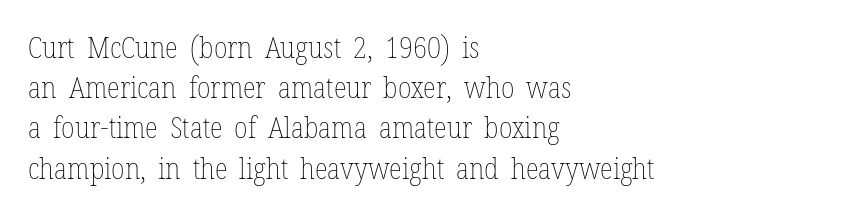
Proportional: the letters do not fall into vertical columns. Weight: regular or lighter. Letter spacing: default. Line starts are locked; line ends wander.
